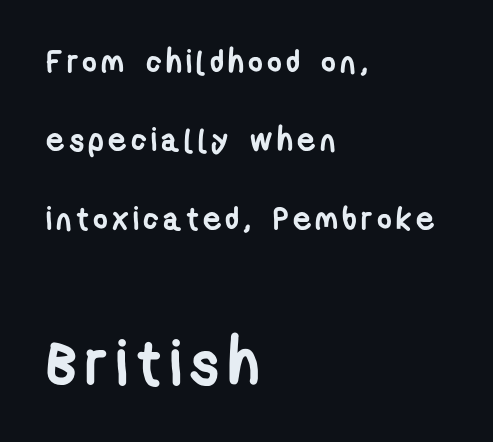
Q: Is the text bold? A: Yes.
Q: Is the typeface a serif or a sans-serif typeface? A: Sans-serif.
Q: Is the text underlined? A: No.
Q: How is the paragraph aligned? A: Left-aligned.
Q: Is the spacing between lines tight, normal or loose? A: Loose.
Q: Which block of text is set in a larger size, the first (top) or the second (bottom)? A: The second (bottom) one.
Q: Width (condensed, normal, or wide)? A: Condensed.
Q: Stroke contrast? A: Low.
Q: x-height? A: Medium.
Q: Monospaced? A: No.
